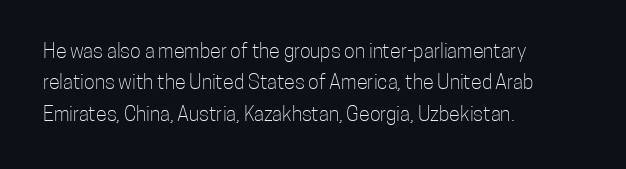
Line spacing here is normal. A typesetter would mark this as roman, not italic. The specimen omits any rule beneath the text block's lines. The rag falls on the right side of this text block. The characters are drawn with everyday or finer stroke widths.
